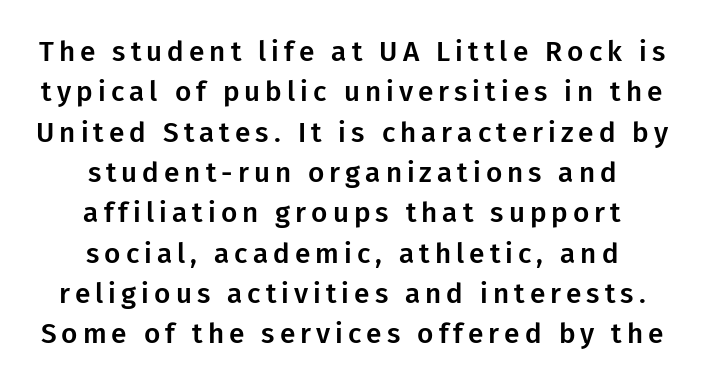
Nothing sits at the stroke ends, so this counts as sans-serif. The foot of each line stays bare and open. Proportional: the letters do not fall into vertical columns. Every character sits straight up, as roman type does.
